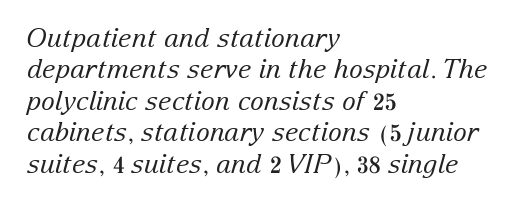
The image shows 26 px text type, italic (leaning right); set left-aligned, line spacing 1.21x, normal letter spacing, not underlined.
